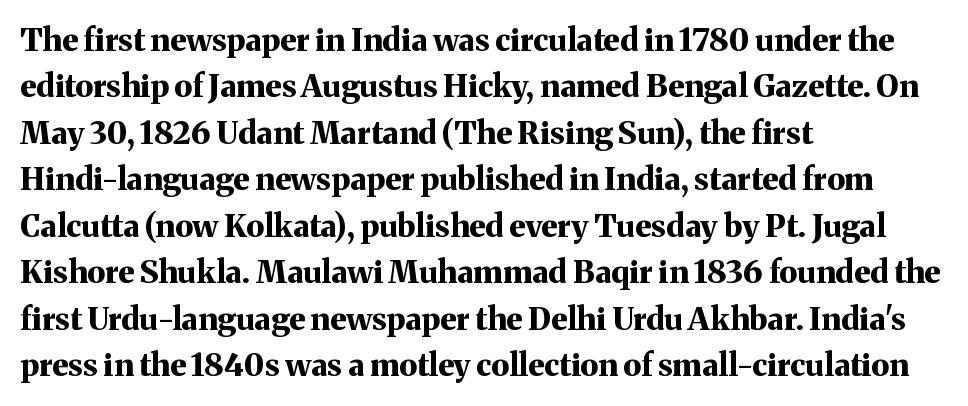
{"serif": "yes", "italic": "no", "bold": "yes", "weight": "bold", "width": "normal", "stroke_contrast": "medium", "x_height": "medium", "monospaced": "no", "underline": "no", "align": "left", "line_spacing": "normal", "line_spacing_ratio": 1.5, "letter_spacing": "normal", "letter_spacing_em": 0.0, "glyph_px": 31}
